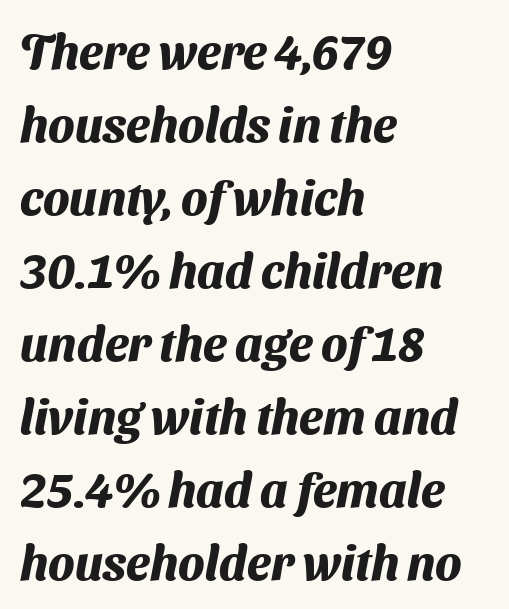
{"serif": "no", "bold": "yes", "weight": "heavy", "width": "normal", "stroke_contrast": "medium", "x_height": "medium", "monospaced": "no", "underline": "no", "align": "left", "line_spacing": "normal", "line_spacing_ratio": 1.52, "letter_spacing": "normal", "letter_spacing_em": 0.0, "glyph_px": 48}
